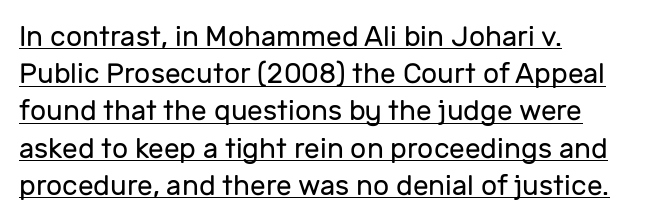
The image shows 28 px regular-weight sans-serif type, upright; set left-aligned, normal line spacing (1.33x), normal letter spacing, underlined; low stroke contrast and a medium x-height.
